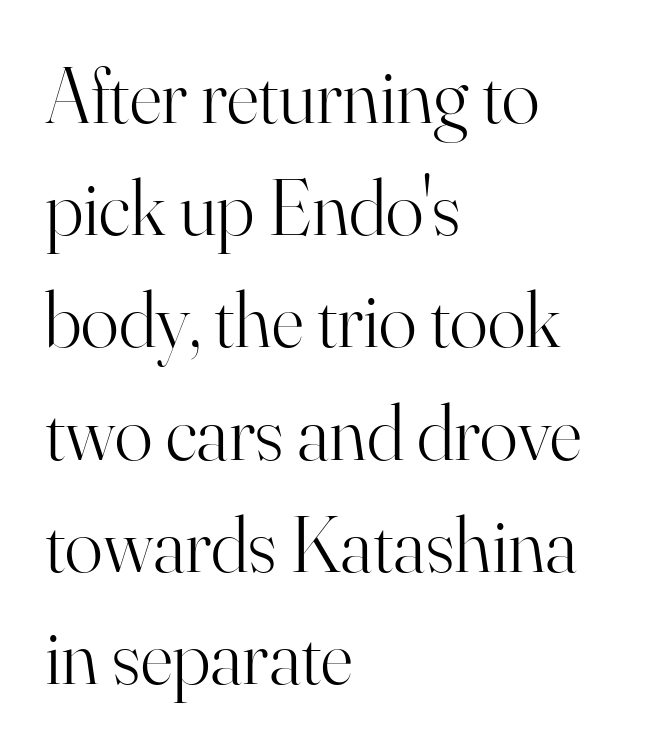
Horizontal bands of white between lines are of average thickness. To sum up the face: it has serifs. A roman cut, with each character standing at attention. Do the characters align in a grid? No, the font is proportional. The letterforms sit shoulder to shoulder at normal distance.
